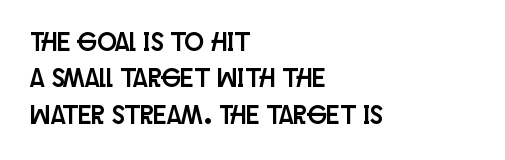
Q: Is the text italic (slanted)? A: No, it is upright.
Q: Is the text underlined? A: No.
Q: How is the paragraph aligned? A: Left-aligned.
Q: Is the spacing between letters normal or unusually wide? A: Normal.
Q: Is the spacing between lines tight, normal or loose? A: Normal.
